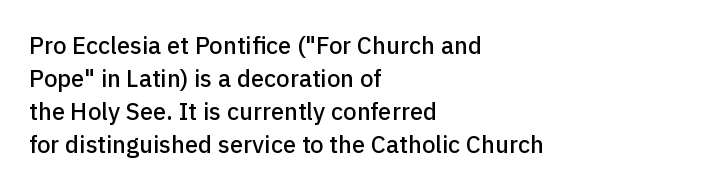
Q: Is the text italic (slanted)? A: No, it is upright.
Q: Is the text underlined? A: No.
Q: How is the paragraph aligned? A: Left-aligned.
Q: Is the spacing between letters normal or unusually wide? A: Normal.
Q: Is the spacing between lines tight, normal or loose? A: Normal.
